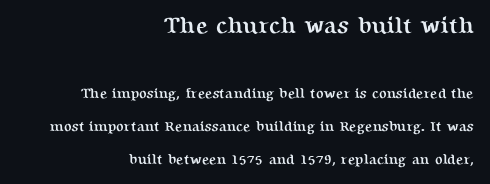
Q: Is the text bold? A: Yes.
Q: Is the text italic (slanted)? A: No, it is upright.
Q: Is the text underlined? A: No.
Q: How is the paragraph aligned? A: Right-aligned.
Q: Is the spacing between letters normal or unusually wide? A: Normal.
Q: Is the spacing between lines tight, normal or loose? A: Loose.
Q: Which block of text is set in a larger size, the first (top) or the second (bottom)? A: The first (top) one.
